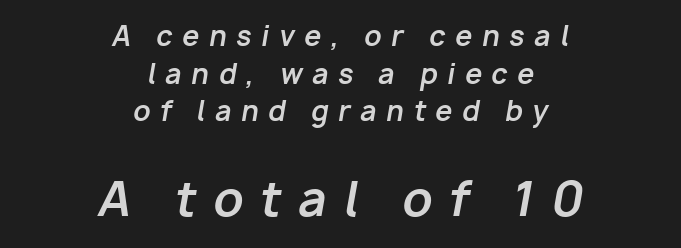
Q: Is the text bold? A: Yes.
Q: Is the text italic (slanted)? A: Yes, it leans right by about 10 degrees.
Q: Is the text underlined? A: No.
Q: How is the paragraph aligned? A: Centered.
Q: Is the spacing between letters normal or unusually wide? A: Unusually wide.
Q: Is the spacing between lines tight, normal or loose? A: Normal.
Q: Which block of text is set in a larger size, the first (top) or the second (bottom)? A: The second (bottom) one.
Q: Width (condensed, normal, or wide)? A: Normal.
Q: Stroke contrast? A: Low.
Q: x-height? A: Medium.
Q: Monospaced? A: No.
